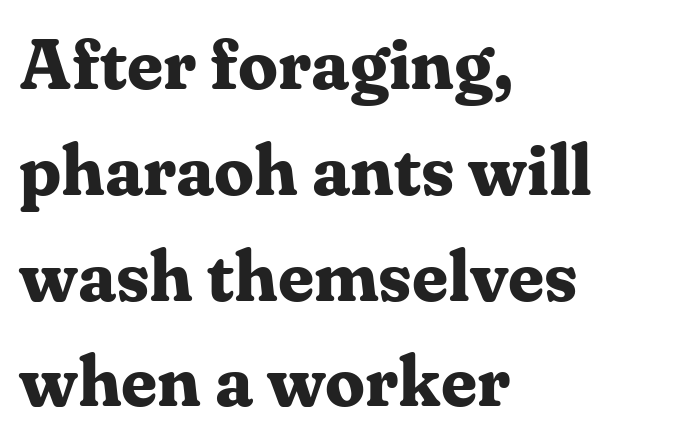
Spacing verdict: proportional, widths tailored to each character. You can tell it's not italic because the verticals are truly vertical. The strip under each line holds only bare page. These lines keep a tight, regular rhythm from letter to letter. A classic flush-left, rag-right setting is used for this passage. The passage shown is typeset with a serif family.
